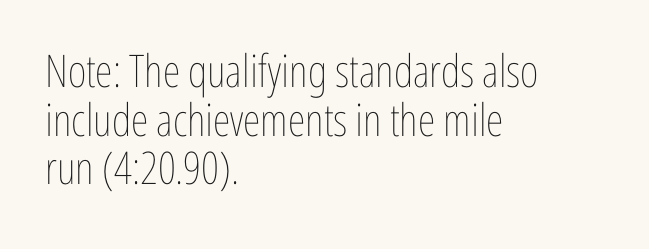
{"italic": "no", "bold": "no", "weight": "thin", "width": "condensed", "stroke_contrast": "low", "x_height": "medium", "monospaced": "no", "underline": "no", "align": "left", "line_spacing": "tight", "line_spacing_ratio": 1.08, "letter_spacing": "normal", "letter_spacing_em": 0.0, "glyph_px": 45}
